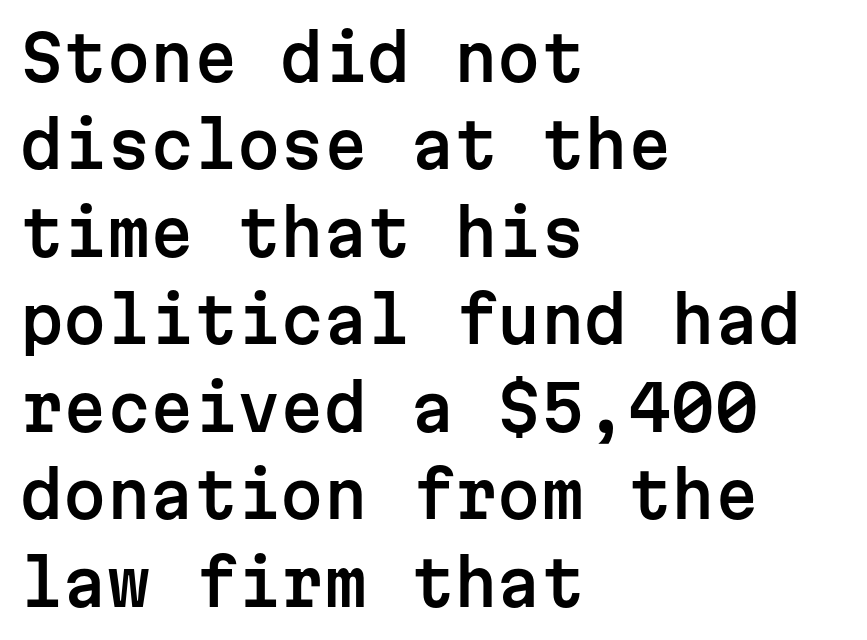
Does the leading feel generous? No, just average. The zone under the glyphs is completely vacant. The rendering uses typewriter-style spacing with identical character cells. The letters carry no serifs — their stems end cleanly without finishing strokes. You could call the tracking neutral — neither tight nor loose. This rendering uses left alignment, leaving the right contour irregular.
